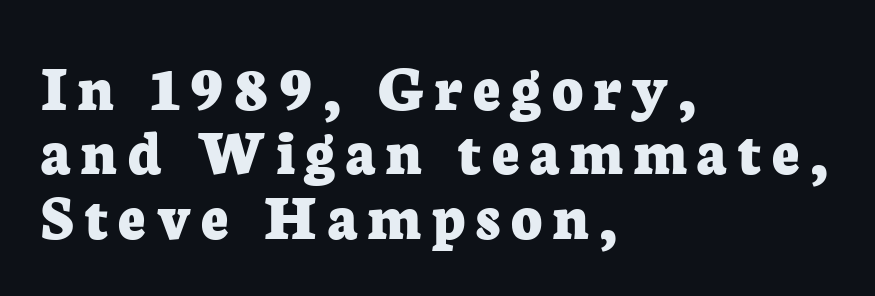
Examine the stroke ends and you'll spot serifs. Unmarked baselines from the first word to the last. Rendered with straight, roman letterforms. Vertical spacing — tight. Bold? Absolutely — the strokes are thick and heavy. Proportional: the letters do not fall into vertical columns.
